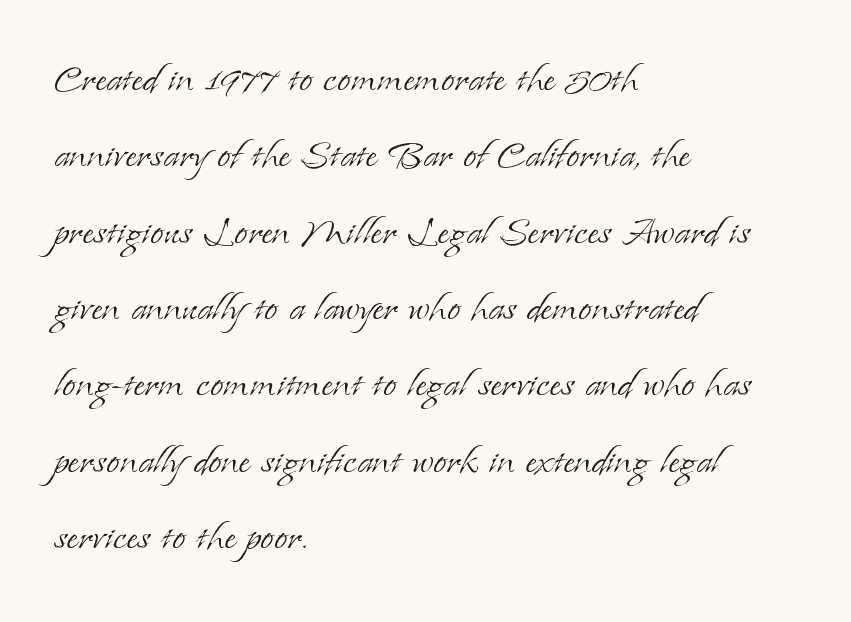
Q: Is the text bold? A: No.
Q: Is the text italic (slanted)? A: Yes.
Q: Is the typeface a serif or a sans-serif typeface? A: Serif.
Q: Is the text underlined? A: No.
Q: How is the paragraph aligned? A: Left-aligned.
Q: Is the spacing between letters normal or unusually wide? A: Normal.
Q: Is the spacing between lines tight, normal or loose? A: Normal.
Q: Width (condensed, normal, or wide)? A: Normal.
Q: Stroke contrast? A: Low.
Q: x-height? A: Small.
Q: Monospaced? A: No.
